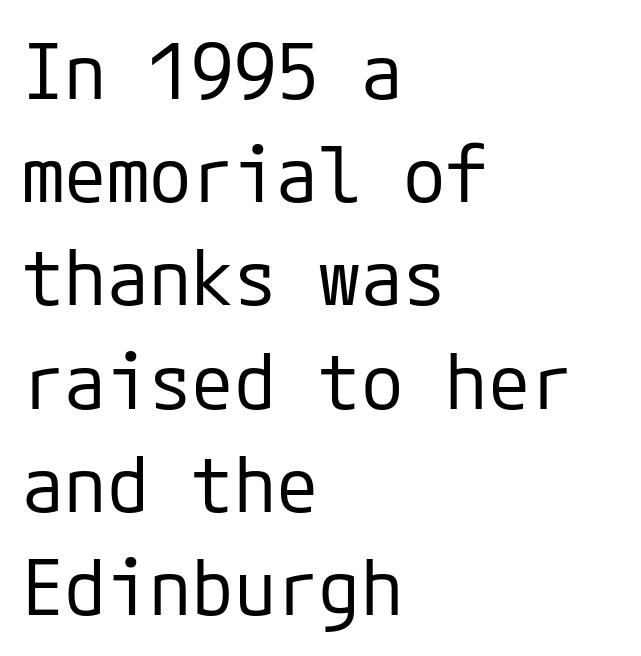
Q: Is the text bold? A: No.
Q: Is the text italic (slanted)? A: No, it is upright.
Q: Is the typeface a serif or a sans-serif typeface? A: Sans-serif.
Q: Is the text underlined? A: No.
Q: How is the paragraph aligned? A: Left-aligned.
Q: Is the spacing between letters normal or unusually wide? A: Normal.
Q: Is the spacing between lines tight, normal or loose? A: Normal.
Q: Width (condensed, normal, or wide)? A: Normal.
Q: Stroke contrast? A: Low.
Q: x-height? A: Medium.
